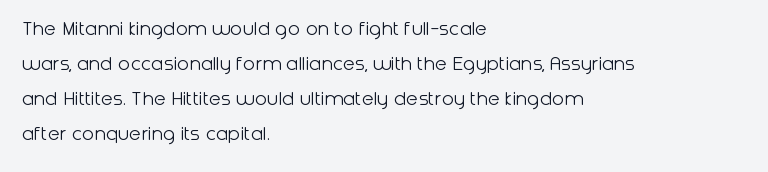
The image shows 22 px text type, upright; set left-aligned, normal line spacing (1.59x), normal letter spacing, not underlined.
